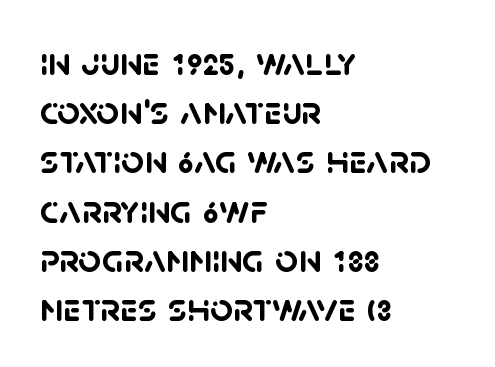
Spacing between characters is what you'd get straight out of the box. Does the type have serifs? No, each stem ends abruptly. You could not count columns in this text — the font is proportionally spaced. Letters rest on an invisible, unmarked baseline. Weight check: bold — yes, fully. Casual observation: everything's shoved over to the left.
